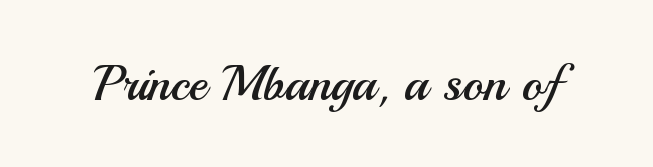
{"serif": "no", "bold": "no", "weight": "regular", "width": "normal", "stroke_contrast": "medium", "x_height": "small", "monospaced": "no", "underline": "no", "letter_spacing": "normal", "letter_spacing_em": 0.0, "glyph_px": 50}
